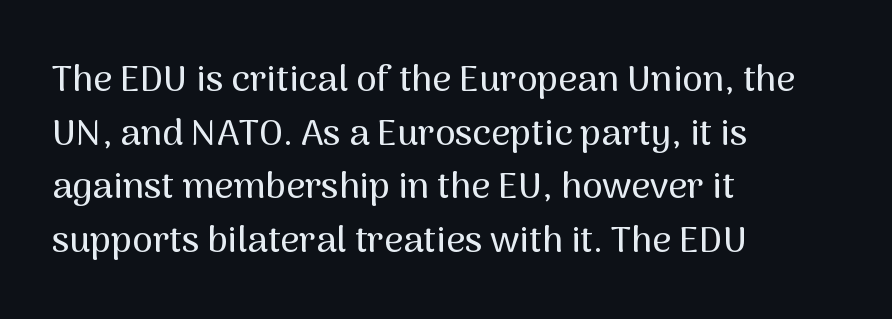
The image shows 37 px sans-serif type, upright; set left-aligned, normal line spacing (1.45x), normal letter spacing, not underlined; medium stroke contrast and a medium x-height.
